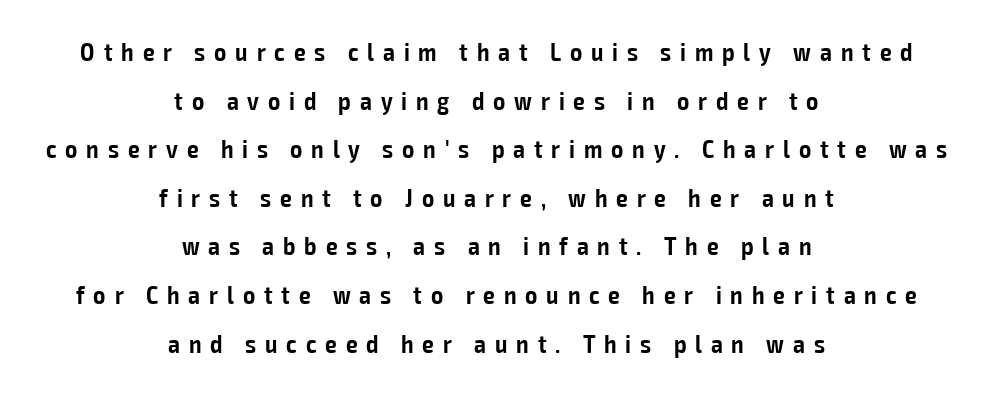
{"italic": "no", "bold": "semi", "underline": "no", "align": "center", "line_spacing_ratio": 1.87, "letter_spacing": "wide", "letter_spacing_em": 0.34, "glyph_px": 26}
